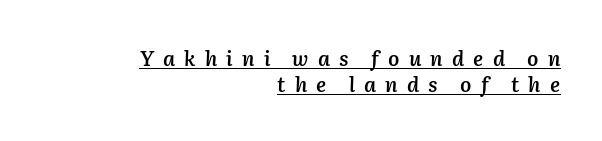
Q: Is the text bold? A: Semi-bold.
Q: Is the text italic (slanted)? A: Yes, it leans right by about 2 degrees.
Q: Is the text underlined? A: Yes.
Q: How is the paragraph aligned? A: Right-aligned.
Q: Is the spacing between letters normal or unusually wide? A: Unusually wide.
Q: Is the spacing between lines tight, normal or loose? A: Normal.
